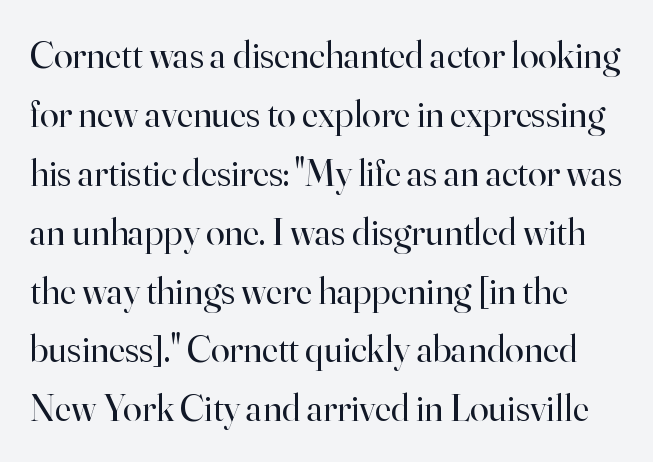
{"serif": "yes", "italic": "no", "bold": "no", "weight": "regular", "width": "normal", "stroke_contrast": "high", "x_height": "small", "monospaced": "no", "underline": "no", "line_spacing": "normal", "line_spacing_ratio": 1.55, "letter_spacing": "normal", "letter_spacing_em": 0.0, "glyph_px": 38}
